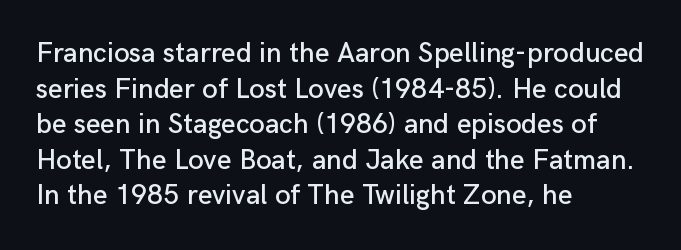
If you drew a ruler down the left edge, every line would touch it. Proportional: the letters do not fall into vertical columns. Characters follow at the spacing the type designer built in. If you measured baseline to baseline, you'd find a middling distance. Grotesque or geometric, the face here clearly has no serifs.
